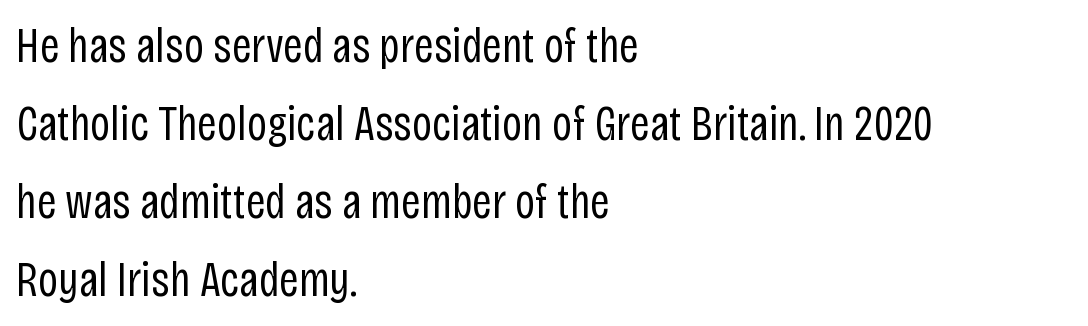
Caption: standard tracking, unaltered. The face used here is proportionally spaced, like ordinary book or web type. The cut favours lightness, reaching ordinary text weight at its darkest. Is the block centered? No — it sits flush against the left margin. Descenders are the only things crossing below the line. The typography opts for an upright posture over an oblique one.
